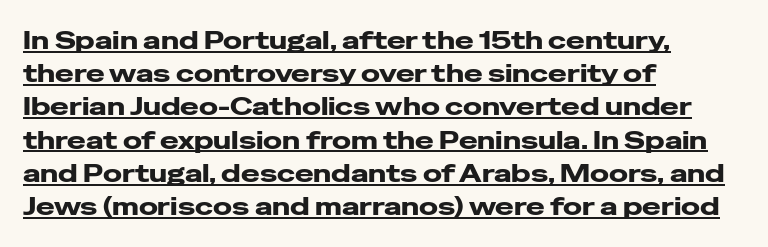
{"italic": "no", "underline": "yes", "align": "left", "line_spacing": "normal", "line_spacing_ratio": 1.33, "letter_spacing": "normal", "letter_spacing_em": 0.0, "glyph_px": 25}
